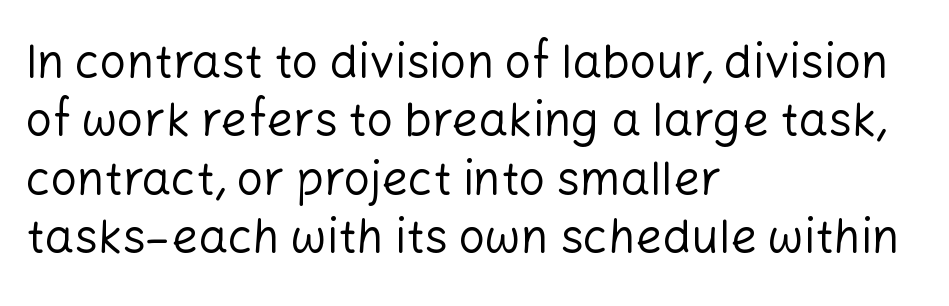
The typography opts for an upright posture over an oblique one. Clear beneath every line of the passage. Stroke mass is kept to a normal reading level or below. Letter spacing: default.
